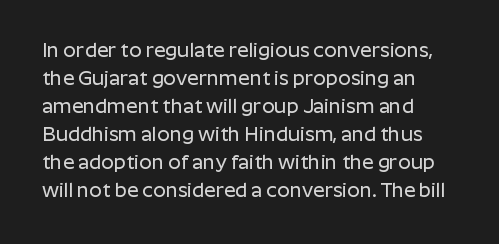
{"italic": "no", "underline": "no", "align": "left", "line_spacing": "normal", "line_spacing_ratio": 1.4, "letter_spacing": "normal", "letter_spacing_em": 0.0, "glyph_px": 20}
